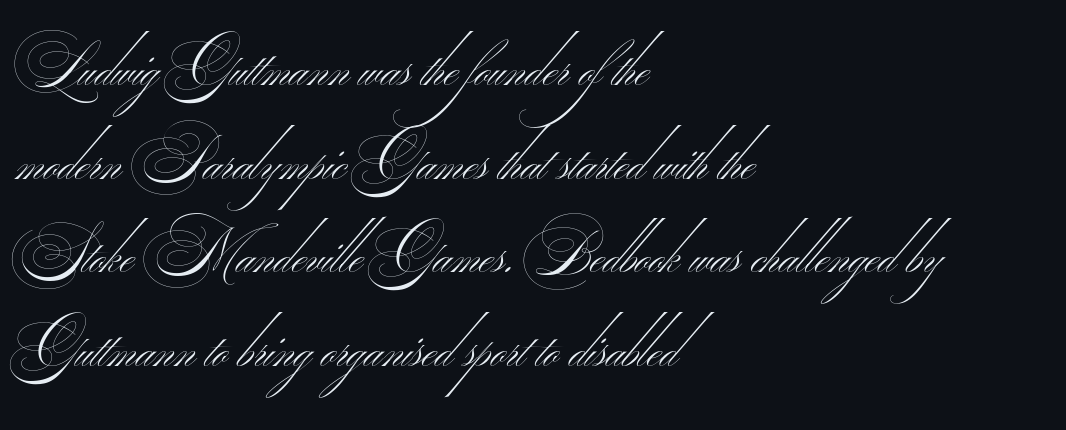
The image shows 60 px thin, wide sans-serif type; set left-aligned, normal line spacing (1.56x), normal letter spacing, not underlined; medium stroke contrast.
